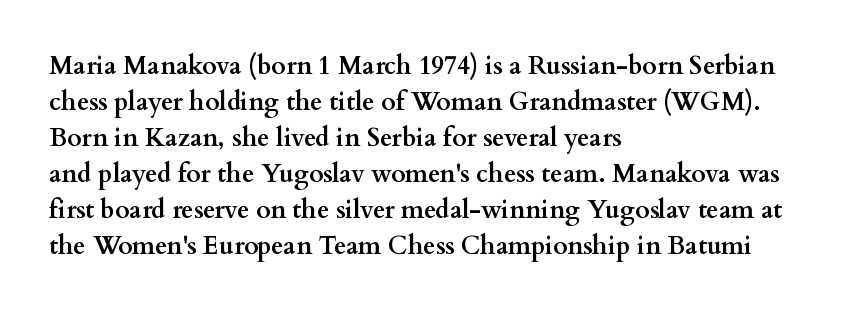
{"italic": "no", "bold": "yes", "underline": "no", "align": "left", "line_spacing": "normal", "line_spacing_ratio": 1.44, "letter_spacing": "normal", "letter_spacing_em": 0.0, "glyph_px": 25}
